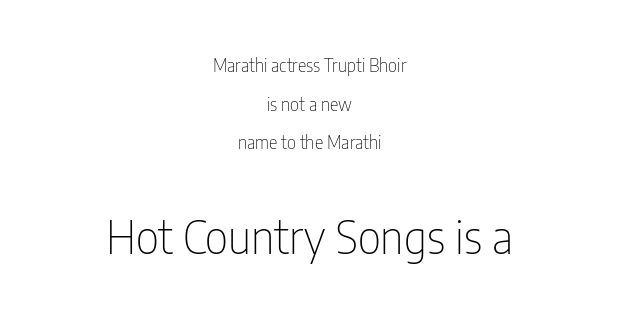
Q: Is the text bold? A: No.
Q: Is the text italic (slanted)? A: No, it is upright.
Q: Is the typeface a serif or a sans-serif typeface? A: Sans-serif.
Q: Is the text underlined? A: No.
Q: How is the paragraph aligned? A: Centered.
Q: Is the spacing between letters normal or unusually wide? A: Normal.
Q: Is the spacing between lines tight, normal or loose? A: Loose.
Q: Which block of text is set in a larger size, the first (top) or the second (bottom)? A: The second (bottom) one.
Q: Width (condensed, normal, or wide)? A: Condensed.
Q: Stroke contrast? A: Low.
Q: x-height? A: Medium.
Q: Monospaced? A: No.
